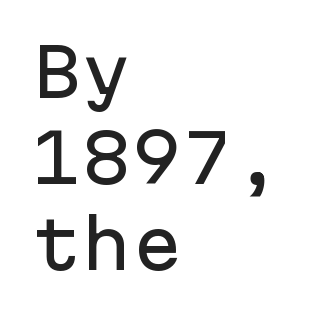
{"serif": "no", "italic": "no", "width": "normal", "stroke_contrast": "low", "x_height": "medium", "monospaced": "yes", "underline": "no", "align": "left", "line_spacing": "normal", "line_spacing_ratio": 1.28, "letter_spacing": "normal", "letter_spacing_em": 0.0, "glyph_px": 67}
